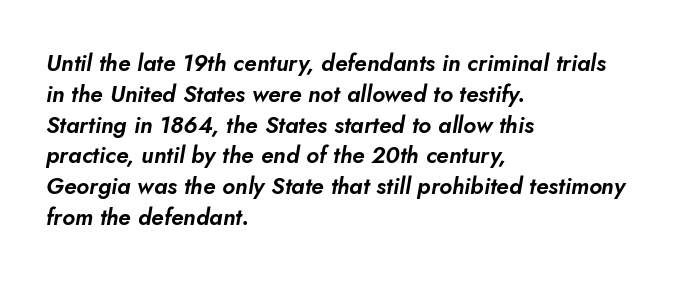
{"italic": "yes", "lean": "right", "slant_degrees": 5, "underline": "no", "align": "left", "line_spacing": "normal", "line_spacing_ratio": 1.34, "letter_spacing": "normal", "letter_spacing_em": 0.0, "glyph_px": 23}
